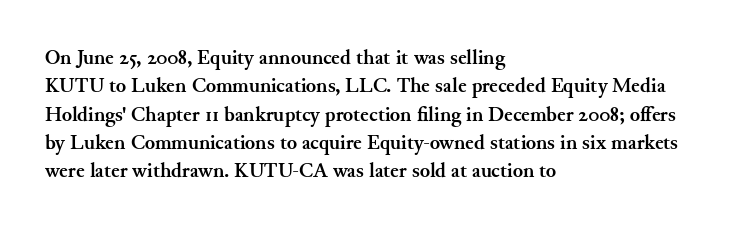
{"italic": "no", "bold": "yes", "underline": "no", "align": "left", "line_spacing": "normal", "line_spacing_ratio": 1.35, "letter_spacing": "normal", "letter_spacing_em": 0.0, "glyph_px": 21}
